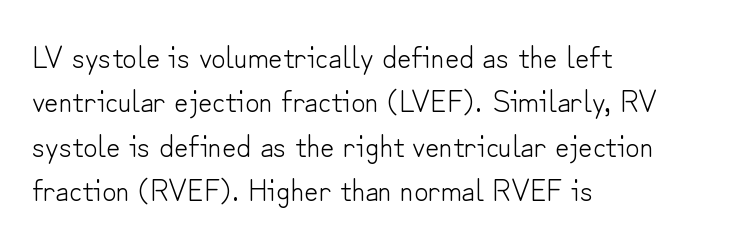
{"serif": "no", "italic": "no", "bold": "no", "weight": "light", "width": "normal", "stroke_contrast": "low", "x_height": "small", "monospaced": "no", "underline": "no", "align": "left", "line_spacing": "normal", "line_spacing_ratio": 1.43, "letter_spacing": "normal", "letter_spacing_em": 0.0, "glyph_px": 31}
